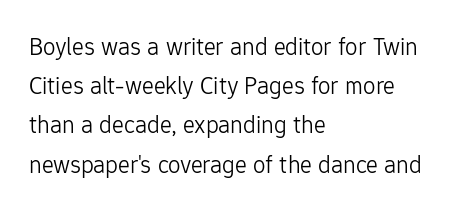
Is this a heavy cut? Hardly; it is regular or lighter. In CSS terms this would be text-align: left. Words appear dense and cohesive because spacing is normal. The gap between lines stays unmarked. Reading down the column, the eye jumps a familiar distance to each next line. This is roman type, the default non-slanted kind.
